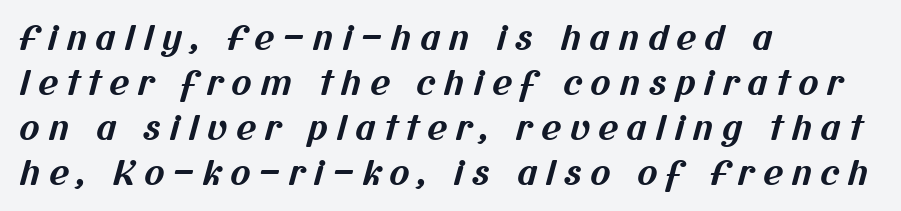
The image shows 34 px bold sans-serif type; set left-aligned, normal line spacing (1.32x), unusually wide letter spacing (+0.25 em), not underlined; medium stroke contrast and a medium x-height.
